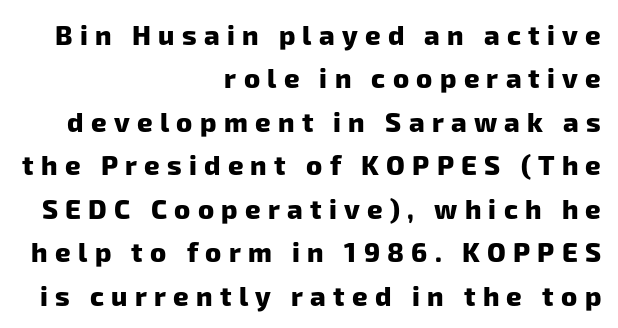
Q: Is the text bold? A: Yes.
Q: Is the text underlined? A: No.
Q: How is the paragraph aligned? A: Right-aligned.
Q: Is the spacing between letters normal or unusually wide? A: Unusually wide.
Q: Is the spacing between lines tight, normal or loose? A: Normal.
